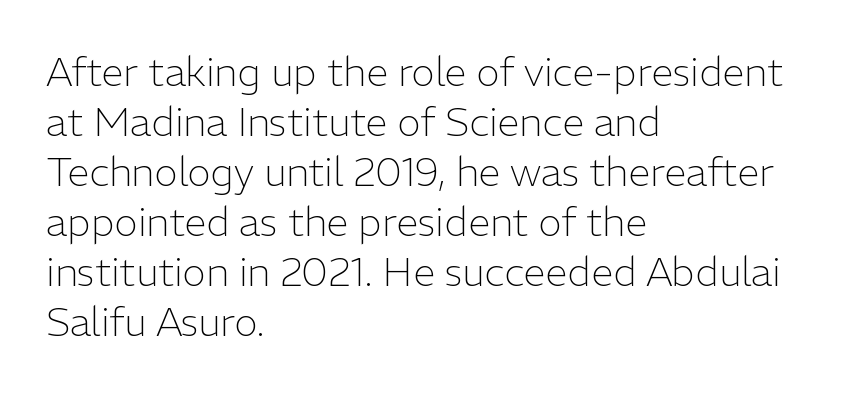
Q: Is the text bold? A: No.
Q: Is the text italic (slanted)? A: No, it is upright.
Q: Is the typeface a serif or a sans-serif typeface? A: Sans-serif.
Q: Is the text underlined? A: No.
Q: How is the paragraph aligned? A: Left-aligned.
Q: Is the spacing between letters normal or unusually wide? A: Normal.
Q: Is the spacing between lines tight, normal or loose? A: Normal.
Q: Width (condensed, normal, or wide)? A: Normal.
Q: Stroke contrast? A: Low.
Q: x-height? A: Medium.
Q: Monospaced? A: No.
